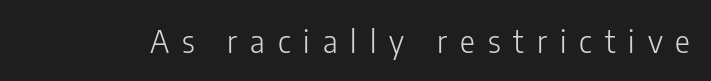
The image shows 31 px light, condensed sans-serif type, upright; set unusually wide letter spacing (+0.42 em), not underlined; low stroke contrast and a medium x-height.
